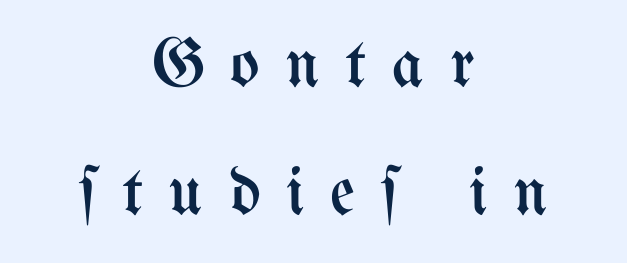
The image shows 69 px regular-weight, condensed type, upright; set centered, line spacing 1.85x, unusually wide letter spacing (+0.37 em), not underlined; medium stroke contrast and a medium x-height.
